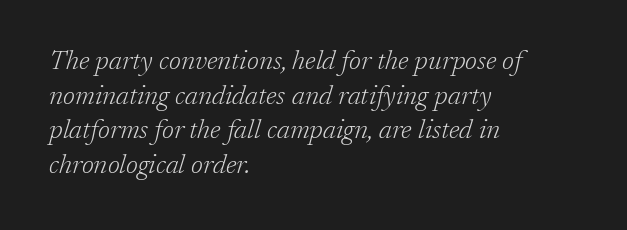
Q: Is the text bold? A: No.
Q: Is the text italic (slanted)? A: Yes, it leans right by about 17 degrees.
Q: Is the text underlined? A: No.
Q: How is the paragraph aligned? A: Left-aligned.
Q: Is the spacing between letters normal or unusually wide? A: Normal.
Q: Is the spacing between lines tight, normal or loose? A: Normal.
